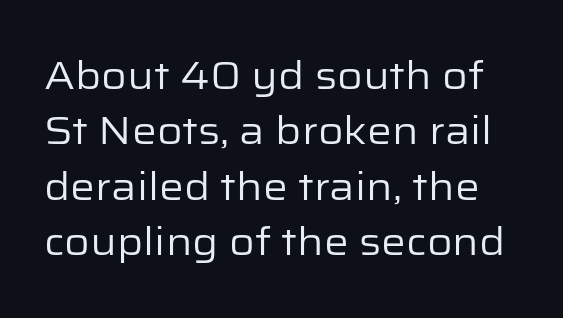
This is the regular roman posture of the typeface. Letterform terminals end flat and unadorned throughout the passage. The strokes are not fattened; the text isn't bold. The horizontal fit of the characters is conventional and even. Do the characters align in a grid? No, the font is proportional. Whoever set this chose a conventional vertical rhythm.
